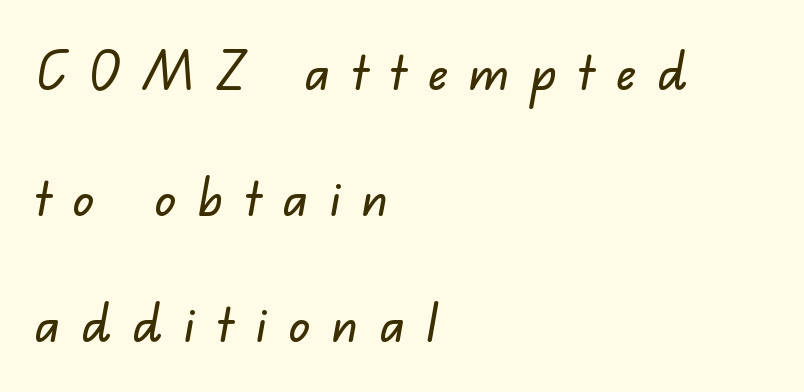
The glyphs in this specimen are sans serif. The foot of each line stays bare and open. Spacing verdict: proportional, widths tailored to each character. Teacher's note: observe the even left margin — that is flush-left alignment. A great deal of white space separates one row of letters from the next. Spacing between characters has been opened up far beyond the box default.
